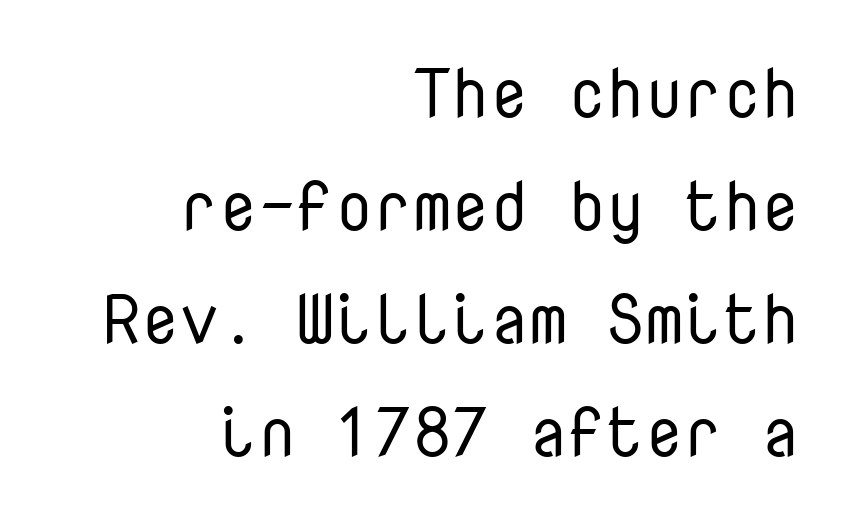
Q: Is the text bold? A: No.
Q: Is the text italic (slanted)? A: No, it is upright.
Q: Is the typeface a serif or a sans-serif typeface? A: Sans-serif.
Q: Is the text underlined? A: No.
Q: How is the paragraph aligned? A: Right-aligned.
Q: Is the spacing between letters normal or unusually wide? A: Normal.
Q: Is the spacing between lines tight, normal or loose? A: Normal.
Q: Width (condensed, normal, or wide)? A: Normal.
Q: Stroke contrast? A: Low.
Q: x-height? A: Medium.
Q: Monospaced? A: Yes.
